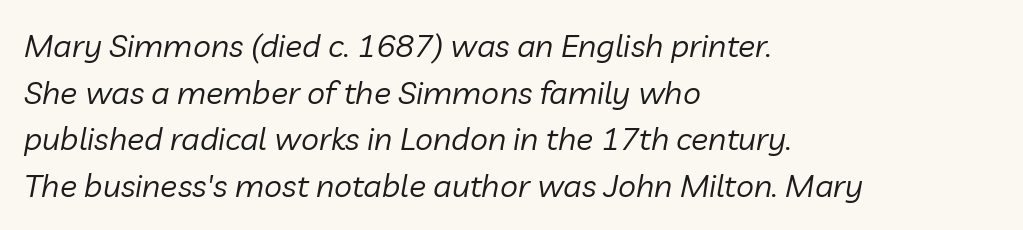
Q: Is the text bold? A: No.
Q: Is the text italic (slanted)? A: Yes, it leans right by about 10 degrees.
Q: Is the text underlined? A: No.
Q: How is the paragraph aligned? A: Left-aligned.
Q: Is the spacing between letters normal or unusually wide? A: Normal.
Q: Is the spacing between lines tight, normal or loose? A: Normal.
Q: Width (condensed, normal, or wide)? A: Normal.
Q: Stroke contrast? A: Low.
Q: x-height? A: Medium.
Q: Monospaced? A: No.
